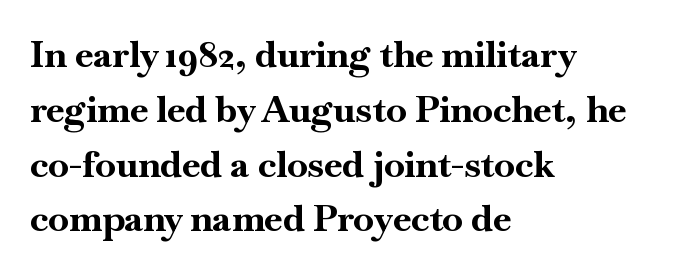
{"serif": "yes", "italic": "no", "bold": "yes", "weight": "bold", "width": "normal", "stroke_contrast": "high", "x_height": "small", "monospaced": "no", "underline": "no", "align": "left", "line_spacing": "normal", "line_spacing_ratio": 1.48, "letter_spacing": "normal", "letter_spacing_em": 0.0, "glyph_px": 37}
